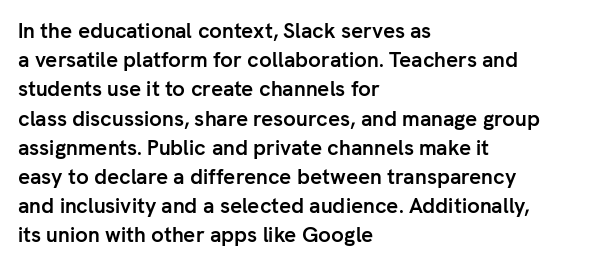
Q: Is the text bold? A: Yes.
Q: Is the text italic (slanted)? A: No, it is upright.
Q: Is the text underlined? A: No.
Q: How is the paragraph aligned? A: Left-aligned.
Q: Is the spacing between letters normal or unusually wide? A: Normal.
Q: Is the spacing between lines tight, normal or loose? A: Normal.
